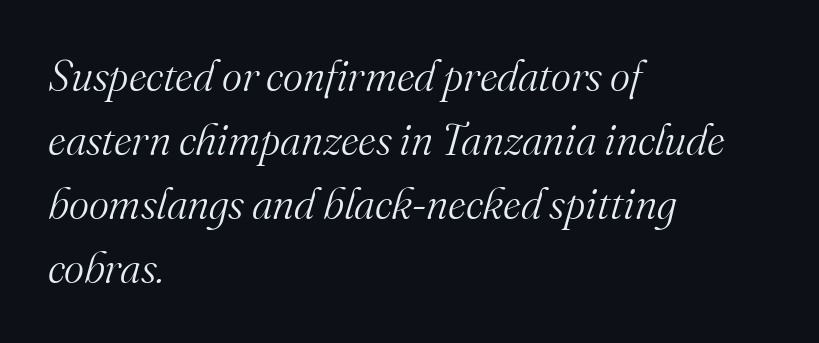
The image shows 43 px light serif type, italic (leaning right); set left-aligned, normal line spacing (1.49x), normal letter spacing, not underlined; medium stroke contrast and a small x-height.
